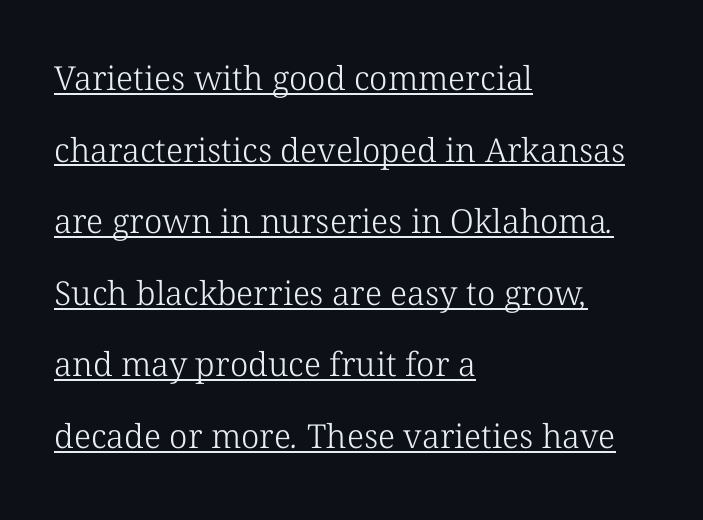
The characters are drawn with everyday or finer stroke widths. This sample carries an underscore along the baseline area. Stroke terminals: seriffed. Think of a printed novel: that variable character pitch is what you see here.
